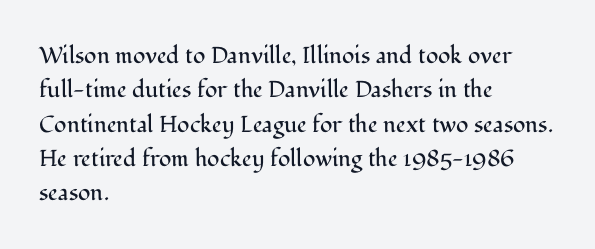
Q: Is the text bold? A: No.
Q: Is the text italic (slanted)? A: No, it is upright.
Q: Is the text underlined? A: No.
Q: How is the paragraph aligned? A: Left-aligned.
Q: Is the spacing between letters normal or unusually wide? A: Normal.
Q: Is the spacing between lines tight, normal or loose? A: Normal.
